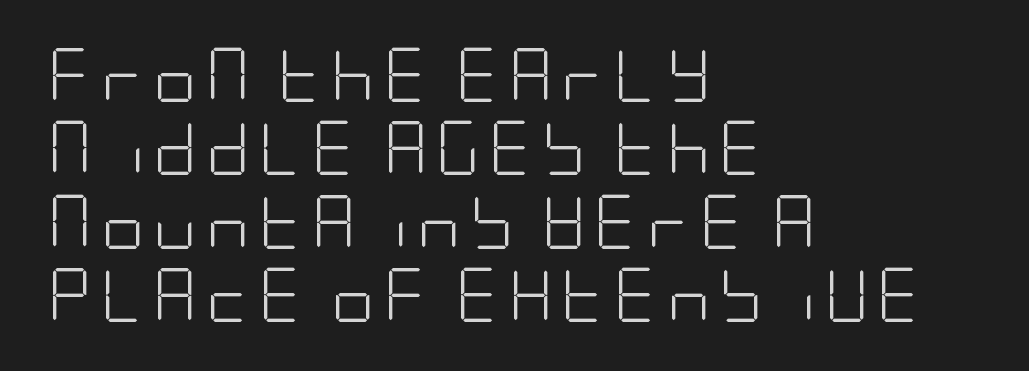
{"serif": "no", "italic": "no", "bold": "no", "weight": "light", "width": "condensed", "stroke_contrast": "low", "x_height": "large", "underline": "no", "align": "left", "line_spacing": "normal", "line_spacing_ratio": 1.36, "glyph_px": 54}
